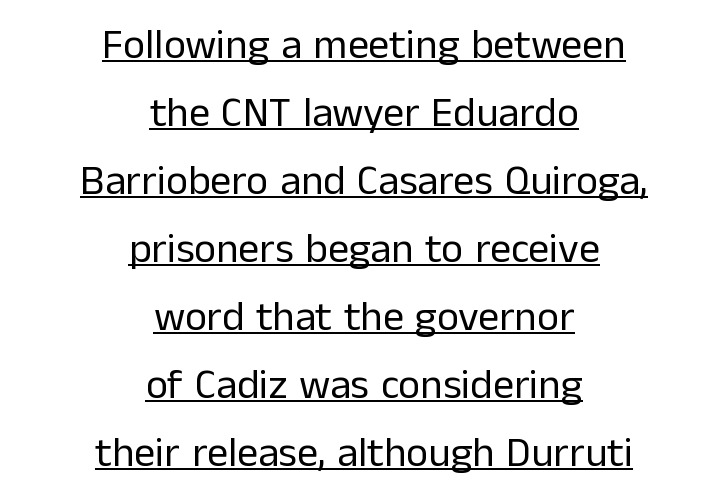
{"serif": "no", "italic": "no", "bold": "no", "weight": "regular", "width": "normal", "stroke_contrast": "low", "x_height": "medium", "monospaced": "no", "underline": "yes", "align": "center", "line_spacing": "normal", "line_spacing_ratio": 1.62, "letter_spacing": "normal", "letter_spacing_em": 0.0, "glyph_px": 42}
